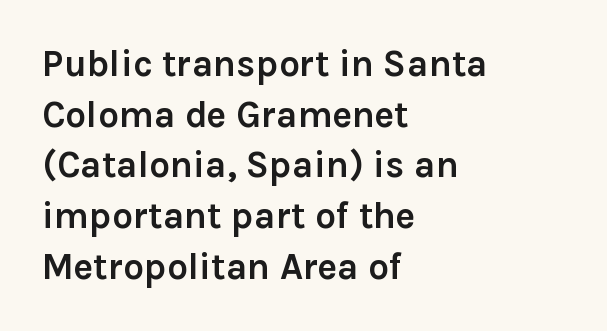
The line-height multiplier appears to be the usual default. The designer went with a sans here, leaving each stem footless. The line texture is even and compact thanks to regular tracking. The strip under each line holds only bare page.
